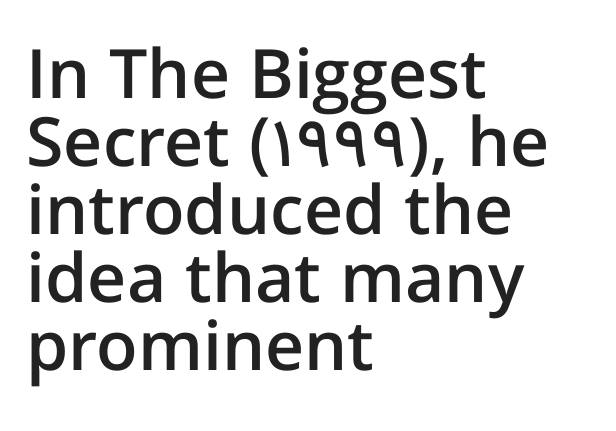
Q: Is the text bold? A: Semi-bold.
Q: Is the text italic (slanted)? A: No, it is upright.
Q: Is the typeface a serif or a sans-serif typeface? A: Sans-serif.
Q: Is the text underlined? A: No.
Q: How is the paragraph aligned? A: Left-aligned.
Q: Is the spacing between letters normal or unusually wide? A: Normal.
Q: Is the spacing between lines tight, normal or loose? A: Tight.
Q: Width (condensed, normal, or wide)? A: Normal.
Q: Stroke contrast? A: Low.
Q: x-height? A: Medium.
Q: Monospaced? A: No.
